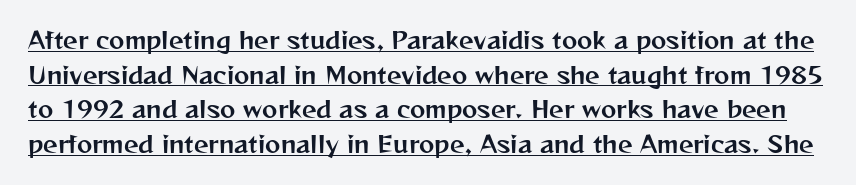
The image shows 23 px text type, upright; set normal line spacing (1.51x), normal letter spacing, underlined.
